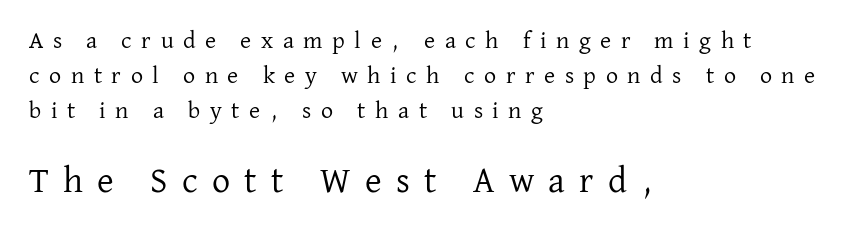
Every character sits straight up, as roman type does. Looks like regular typesetting: each glyph gets only the width it needs. The gap between lines stays unmarked. The strokes carry an ordinary text weight at most. All the whitespace from short lines collects on the right. Yep, those are serifs on the letters.
